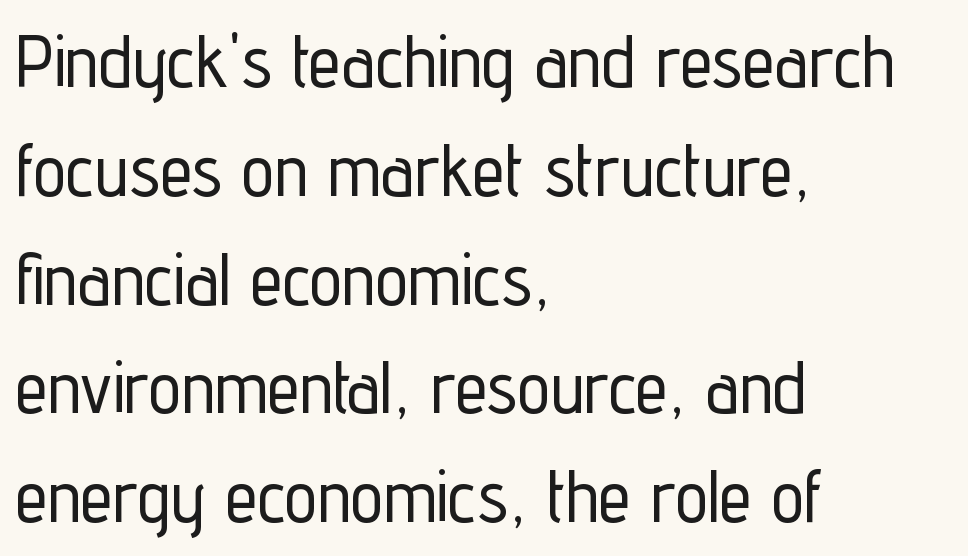
The image shows 73 px condensed sans-serif type, upright; set left-aligned, normal line spacing (1.49x), normal letter spacing, not underlined; low stroke contrast and a medium x-height.
